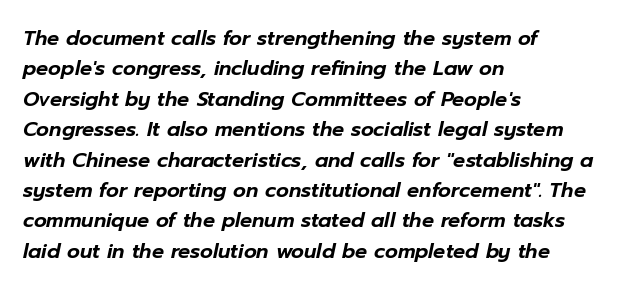
In terms of leading, this rendering sits right in the middle. An italicized treatment has been applied to the whole sample. Compared with typical body copy, the letter spacing here is the same. Decoration check: the copy has no underline.
